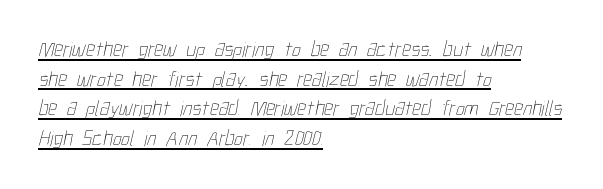
{"bold": "no", "underline": "yes", "align": "left", "line_spacing": "normal", "line_spacing_ratio": 1.35, "letter_spacing": "normal", "letter_spacing_em": 0.0, "glyph_px": 22}
